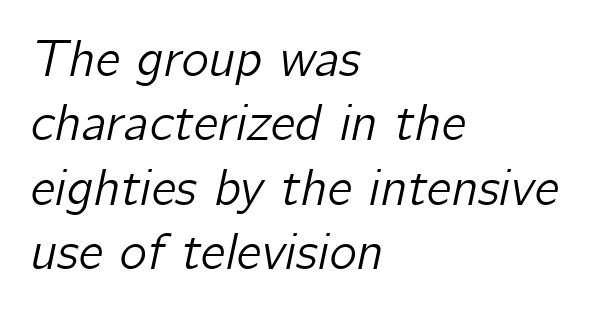
Q: Is the text italic (slanted)? A: Yes, it leans right by about 12 degrees.
Q: Is the text underlined? A: No.
Q: How is the paragraph aligned? A: Left-aligned.
Q: Is the spacing between letters normal or unusually wide? A: Normal.
Q: Width (condensed, normal, or wide)? A: Normal.
Q: Stroke contrast? A: Low.
Q: x-height? A: Medium.
Q: Monospaced? A: No.
